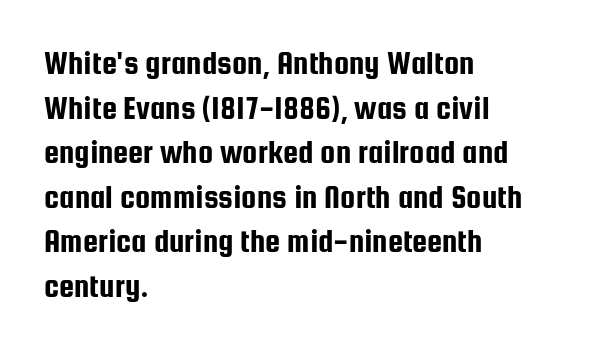
Q: Is the text italic (slanted)? A: No, it is upright.
Q: Is the typeface a serif or a sans-serif typeface? A: Sans-serif.
Q: Is the text underlined? A: No.
Q: How is the paragraph aligned? A: Left-aligned.
Q: Is the spacing between letters normal or unusually wide? A: Normal.
Q: Is the spacing between lines tight, normal or loose? A: Normal.
Q: Width (condensed, normal, or wide)? A: Condensed.
Q: Stroke contrast? A: Low.
Q: x-height? A: Medium.
Q: Monospaced? A: No.
